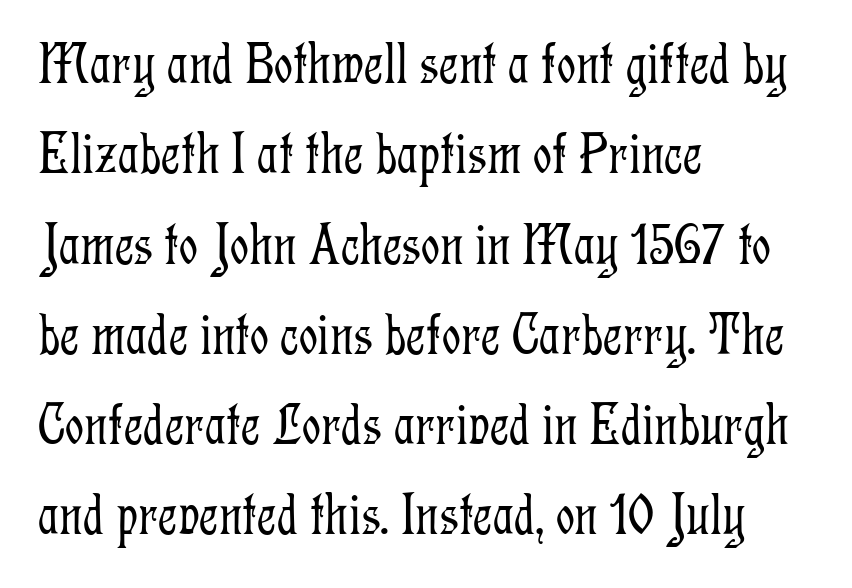
{"serif": "yes", "italic": "no", "bold": "no", "weight": "light", "width": "condensed", "stroke_contrast": "low", "x_height": "medium", "monospaced": "no", "underline": "no", "align": "left", "line_spacing": "normal", "line_spacing_ratio": 1.53, "letter_spacing": "normal", "letter_spacing_em": 0.0, "glyph_px": 59}
